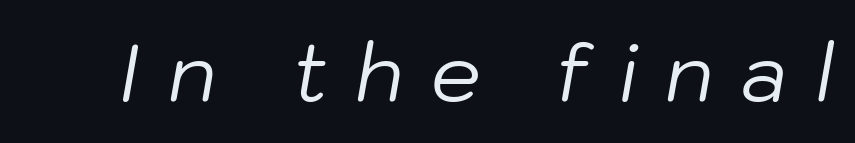
The letters are slanted; this is an italic face. Descenders are the only things crossing below the line. These lines have a slow, spaced-out rhythm from letter to letter. These lines are rendered in a variable-pitch font. Stems here are at most as thick as an everyday book face.
